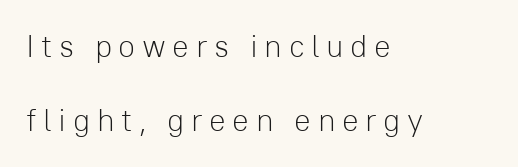
{"serif": "no", "italic": "no", "bold": "no", "weight": "light", "width": "normal", "stroke_contrast": "low", "x_height": "medium", "monospaced": "no", "underline": "no", "align": "left", "line_spacing": "loose", "line_spacing_ratio": 2.39, "letter_spacing": "wide", "letter_spacing_em": 0.21, "glyph_px": 31}
